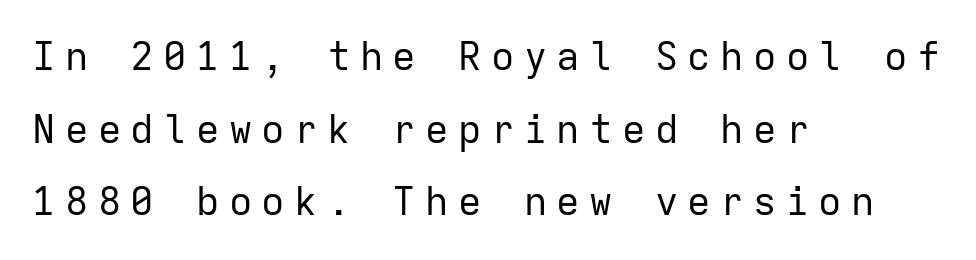
{"serif": "no", "italic": "no", "bold": "no", "weight": "regular", "width": "normal", "stroke_contrast": "low", "x_height": "medium", "monospaced": "yes", "underline": "no", "align": "left", "line_spacing_ratio": 1.86, "letter_spacing": "wide", "letter_spacing_em": 0.24, "glyph_px": 39}
